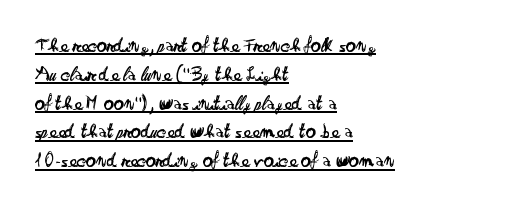
The image shows 20 px text type, upright; set left-aligned, normal line spacing (1.44x), normal letter spacing, underlined.
